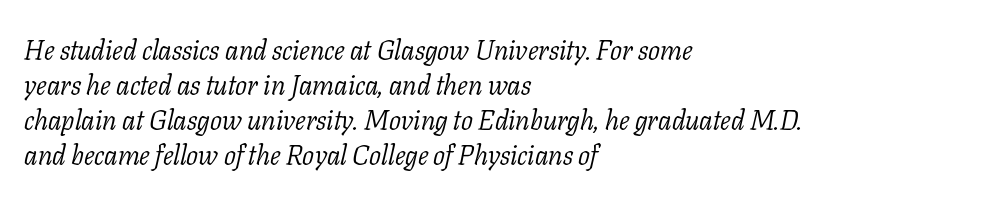
The image shows 28 px light serif type, italic (leaning right); set left-aligned, normal line spacing (1.25x), normal letter spacing, not underlined; low stroke contrast and a medium x-height.
